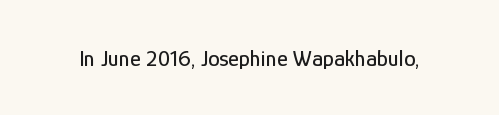
Each word holds together tightly as a unit, with standard inter-letter gaps. Posture: upright roman. The specimen omits any rule beneath the text block's lines.
